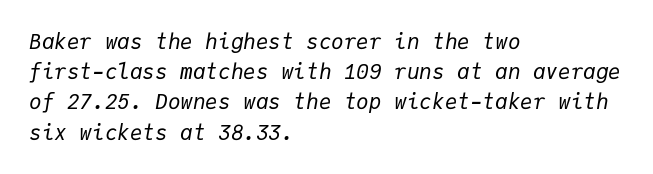
Q: Is the text bold? A: No.
Q: Is the text italic (slanted)? A: Yes, it leans right by about 9 degrees.
Q: Is the text underlined? A: No.
Q: How is the paragraph aligned? A: Left-aligned.
Q: Is the spacing between letters normal or unusually wide? A: Normal.
Q: Is the spacing between lines tight, normal or loose? A: Normal.
